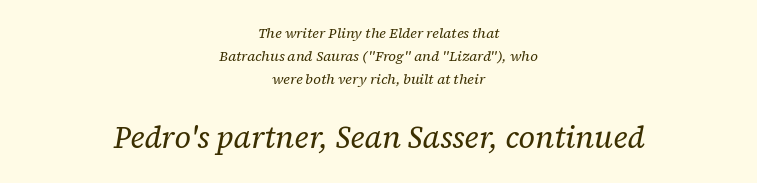
Q: Is the text bold? A: No.
Q: Is the text italic (slanted)? A: Yes, it leans right by about 12 degrees.
Q: Is the typeface a serif or a sans-serif typeface? A: Serif.
Q: Is the text underlined? A: No.
Q: How is the paragraph aligned? A: Centered.
Q: Is the spacing between letters normal or unusually wide? A: Normal.
Q: Is the spacing between lines tight, normal or loose? A: Normal.
Q: Which block of text is set in a larger size, the first (top) or the second (bottom)? A: The second (bottom) one.
Q: Width (condensed, normal, or wide)? A: Normal.
Q: Stroke contrast? A: Low.
Q: x-height? A: Medium.
Q: Monospaced? A: No.
